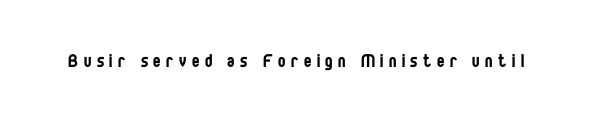
{"italic": "no", "bold": "no", "underline": "no", "letter_spacing": "wide", "letter_spacing_em": 0.25, "glyph_px": 22}
